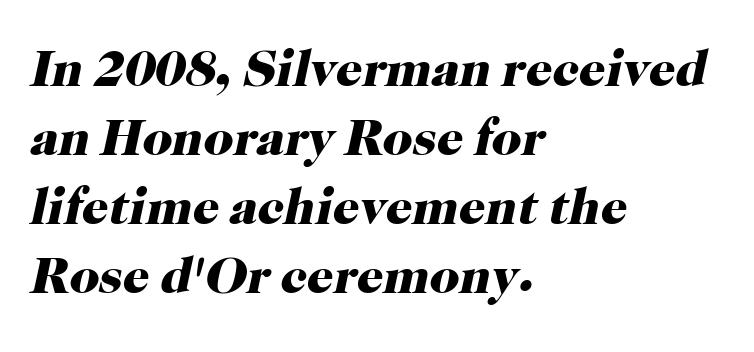
{"serif": "yes", "italic": "yes", "lean": "right", "slant_degrees": 12, "bold": "yes", "weight": "heavy", "width": "normal", "stroke_contrast": "high", "x_height": "medium", "monospaced": "no", "underline": "no", "align": "left", "line_spacing": "normal", "line_spacing_ratio": 1.33, "letter_spacing": "normal", "letter_spacing_em": 0.0, "glyph_px": 52}
